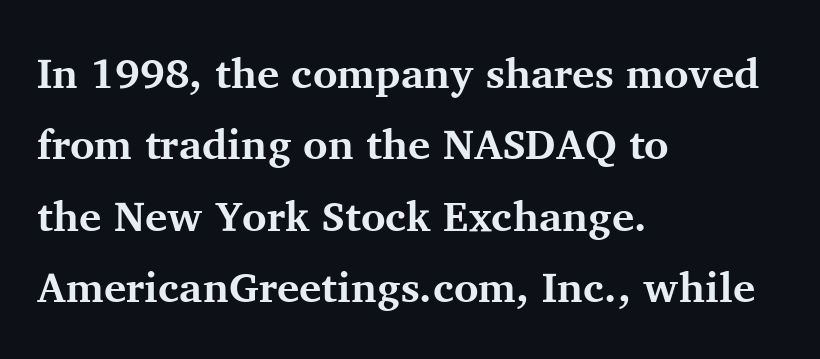
{"serif": "yes", "italic": "no", "bold": "yes", "weight": "bold", "width": "normal", "stroke_contrast": "medium", "x_height": "medium", "monospaced": "no", "underline": "no", "align": "left", "line_spacing": "normal", "line_spacing_ratio": 1.7, "letter_spacing": "normal", "letter_spacing_em": 0.0, "glyph_px": 42}
